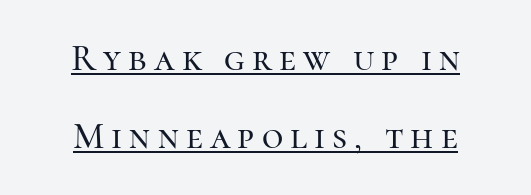
Q: Is the text italic (slanted)? A: No, it is upright.
Q: Is the typeface a serif or a sans-serif typeface? A: Serif.
Q: Is the text underlined? A: Yes.
Q: How is the paragraph aligned? A: Centered.
Q: Is the spacing between lines tight, normal or loose? A: Loose.
Q: Width (condensed, normal, or wide)? A: Normal.
Q: Stroke contrast? A: High.
Q: x-height? A: Medium.
Q: Monospaced? A: No.
